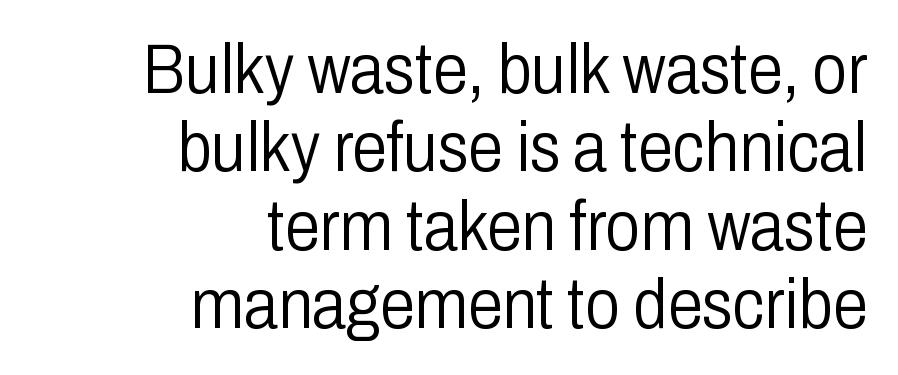
Posture: straight, roman, zero tilt. These lines stack with their right ends in a neat column. Letterform terminals end flat and unadorned throughout the passage. Think of a printed novel: that variable character pitch is what you see here. These lines keep a tight, regular rhythm from letter to letter.
